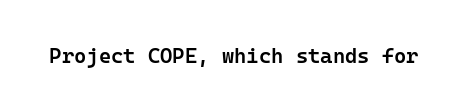
{"italic": "no", "bold": "semi", "underline": "no", "letter_spacing": "normal", "letter_spacing_em": 0.0, "glyph_px": 21}
